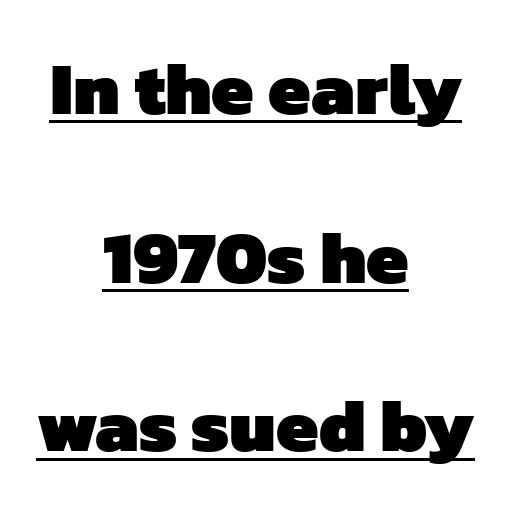
Q: Is the text bold? A: Yes.
Q: Is the typeface a serif or a sans-serif typeface? A: Sans-serif.
Q: Is the text underlined? A: Yes.
Q: How is the paragraph aligned? A: Centered.
Q: Is the spacing between letters normal or unusually wide? A: Normal.
Q: Is the spacing between lines tight, normal or loose? A: Loose.
Q: Width (condensed, normal, or wide)? A: Normal.
Q: Stroke contrast? A: Low.
Q: x-height? A: Medium.
Q: Monospaced? A: No.
